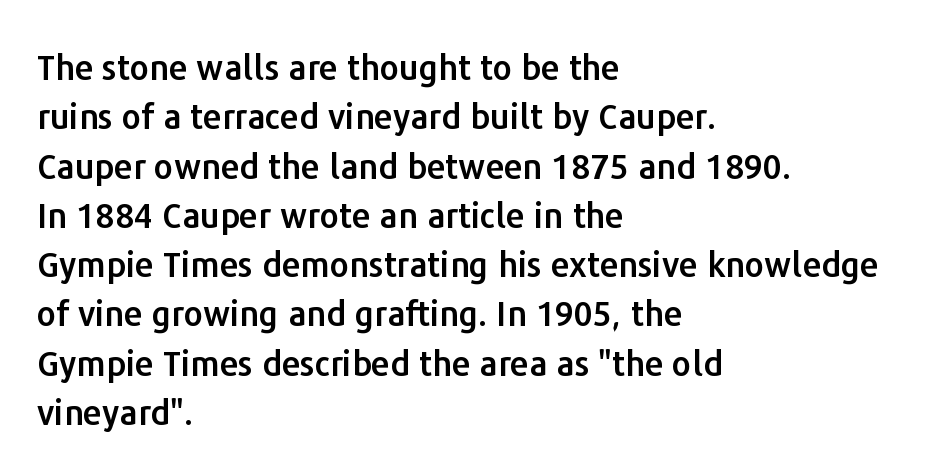
The image shows 34 px sans-serif type, upright; set left-aligned, normal line spacing (1.45x), normal letter spacing, not underlined; low stroke contrast and a medium x-height.
